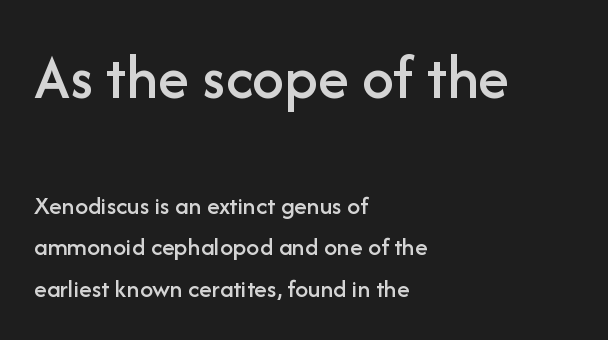
The image shows 64 px sans-serif type, upright; set left-aligned, normal line spacing (1.6x), normal letter spacing, not underlined; the first (top) block is 2.46x larger; low stroke contrast and a medium x-height.
